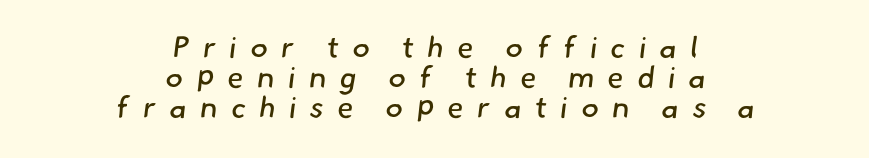
{"serif": "no", "bold": "no", "weight": "regular", "width": "normal", "stroke_contrast": "low", "x_height": "small", "monospaced": "no", "underline": "no", "align": "center", "line_spacing": "tight", "line_spacing_ratio": 1.0, "letter_spacing": "wide", "letter_spacing_em": 0.44, "glyph_px": 30}
